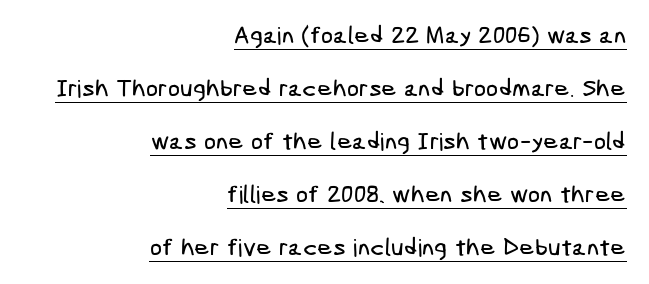
{"underline": "yes", "align": "right", "line_spacing": "loose", "line_spacing_ratio": 2.21, "letter_spacing": "normal", "letter_spacing_em": 0.0, "glyph_px": 24}
